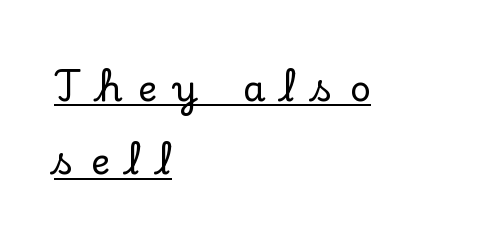
{"serif": "yes", "italic": "no", "width": "normal", "stroke_contrast": "low", "x_height": "small", "monospaced": "no", "underline": "yes", "align": "left", "line_spacing": "loose", "line_spacing_ratio": 2.04, "letter_spacing": "wide", "letter_spacing_em": 0.47, "glyph_px": 36}
